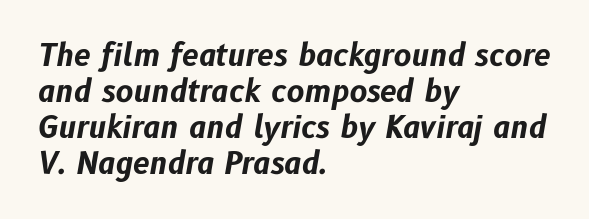
The image shows 30 px bold type, italic (leaning right); set left-aligned, line spacing 1.2x, normal letter spacing, not underlined; low stroke contrast and a medium x-height.
